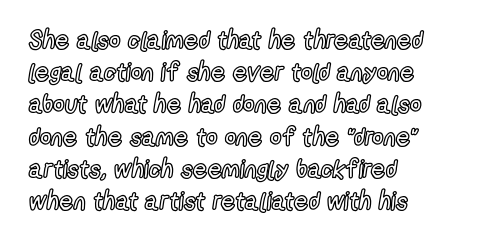
Q: Is the text italic (slanted)? A: Yes.
Q: Is the text underlined? A: No.
Q: How is the paragraph aligned? A: Left-aligned.
Q: Is the spacing between letters normal or unusually wide? A: Normal.
Q: Is the spacing between lines tight, normal or loose? A: Normal.
